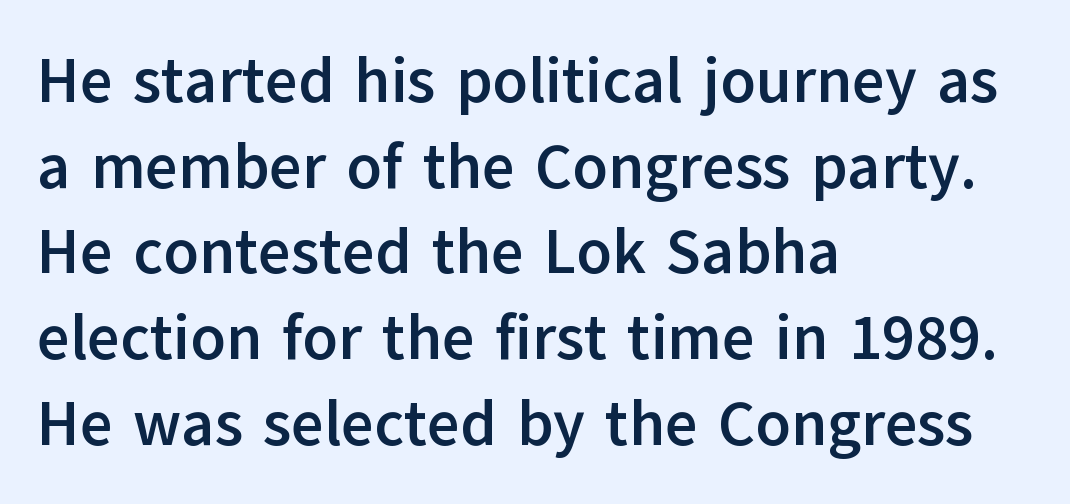
{"serif": "no", "italic": "no", "bold": "yes", "weight": "semibold", "width": "normal", "stroke_contrast": "low", "x_height": "medium", "monospaced": "no", "underline": "no", "align": "left", "line_spacing": "normal", "line_spacing_ratio": 1.36, "letter_spacing": "normal", "letter_spacing_em": 0.0, "glyph_px": 63}
